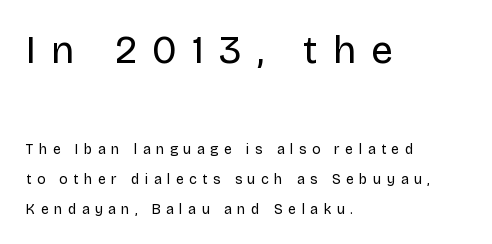
The rendering inserts visible extra space after every character. A bare baseline throughout the passage. Layout note: lines flush left. Proportional: the letters do not fall into vertical columns. Italic: no, the glyphs are upright roman.
